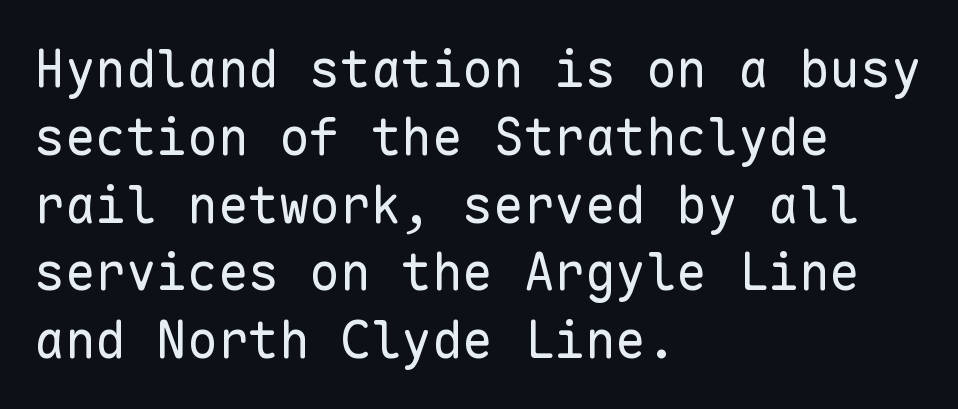
Q: Is the text bold? A: No.
Q: Is the text italic (slanted)? A: No, it is upright.
Q: Is the typeface a serif or a sans-serif typeface? A: Sans-serif.
Q: Is the text underlined? A: No.
Q: How is the paragraph aligned? A: Left-aligned.
Q: Is the spacing between letters normal or unusually wide? A: Normal.
Q: Is the spacing between lines tight, normal or loose? A: Normal.
Q: Width (condensed, normal, or wide)? A: Normal.
Q: Stroke contrast? A: Low.
Q: x-height? A: Medium.
Q: Monospaced? A: Yes.
